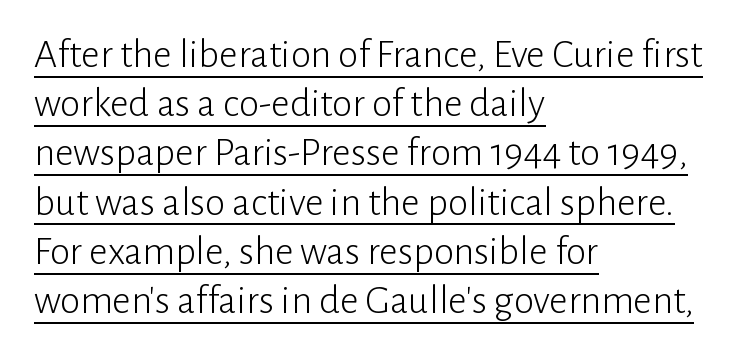
The image shows 41 px light sans-serif type, upright; set left-aligned, line spacing 1.2x, normal letter spacing, underlined; low stroke contrast and a medium x-height.
